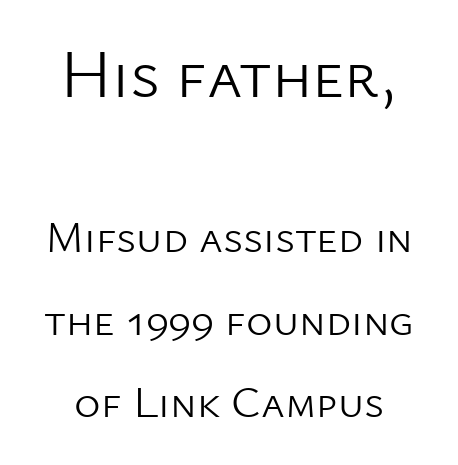
{"serif": "no", "italic": "no", "bold": "no", "weight": "light", "width": "normal", "stroke_contrast": "low", "x_height": "medium", "monospaced": "no", "underline": "no", "line_spacing_ratio": 1.83, "letter_spacing": "normal", "letter_spacing_em": 0.0, "larger_block": "first", "size_ratio": 1.49, "glyph_px": 67}
